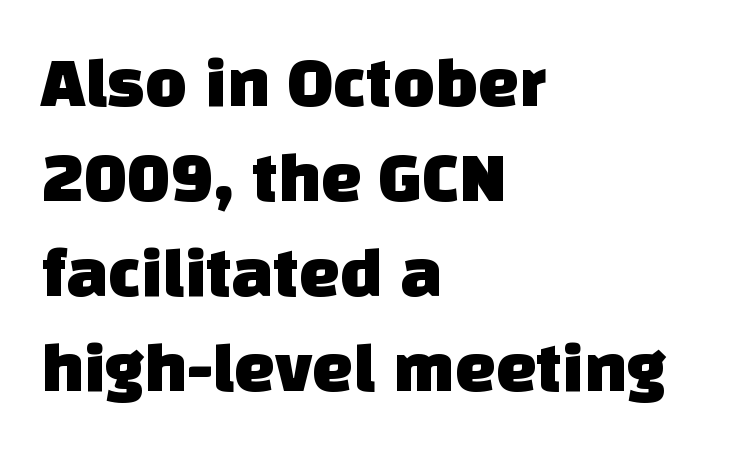
Each letter keeps its own natural width here, so spacing adapts to shape. The setting favours the left margin, as ordinary paragraphs usually do. A bare baseline throughout the passage. In terms of letterspacing, this is plain default setting. Each letter's strokes conclude bluntly, with no projecting serifs. Summary of vertical rhythm: regular, with standard interline spacing.
